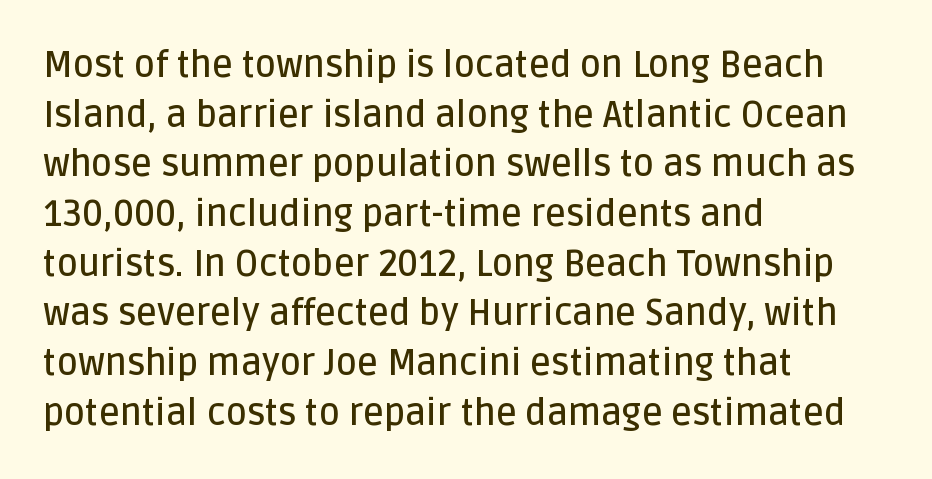
The compositor pushed each line to the left boundary. Short note: letters normally spaced. Clear beneath every line of the passage. Baseline-to-baseline distance is the conventional proportion of letter height. These lines are rendered in a variable-pitch font.
